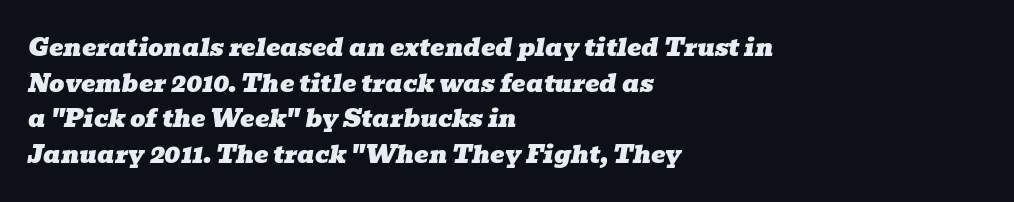
Slanted lettering throughout. Only glyphs here, with clear space below each row. If you drew a ruler down the left edge, every line would touch it. Characters follow at the spacing the type designer built in. Baseline-to-baseline distance is the conventional proportion of letter height.
